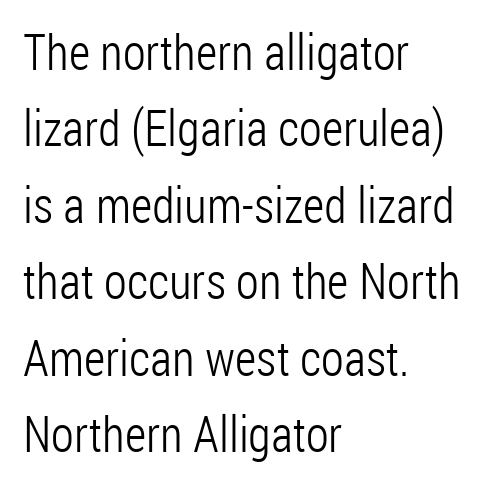
The image shows 50 px light, condensed sans-serif type, upright; set left-aligned, normal line spacing (1.53x), normal letter spacing, not underlined; low stroke contrast and a medium x-height.
